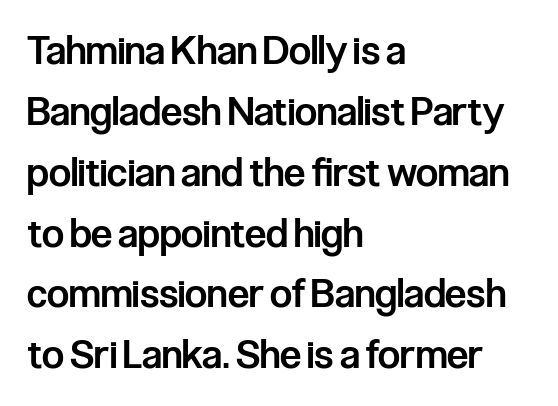
Is the type bold? Partly — it's a semibold, heavier than regular but not fully bold. The face used here is proportionally spaced, like ordinary book or web type. Grotesque or geometric, the face here clearly has no serifs. Only glyphs here, with clear space below each row. Leading: standard. These lines were composed using upright roman letters.
